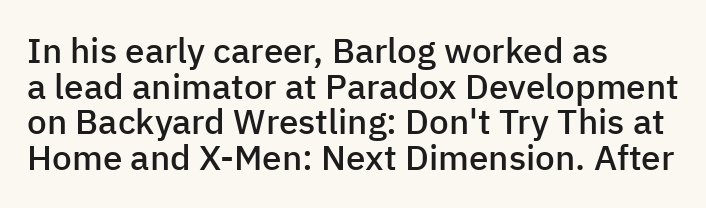
The image shows 35 px semibold sans-serif type, upright; set left-aligned, tight line spacing (1.02x), normal letter spacing, not underlined; low stroke contrast and a medium x-height.
